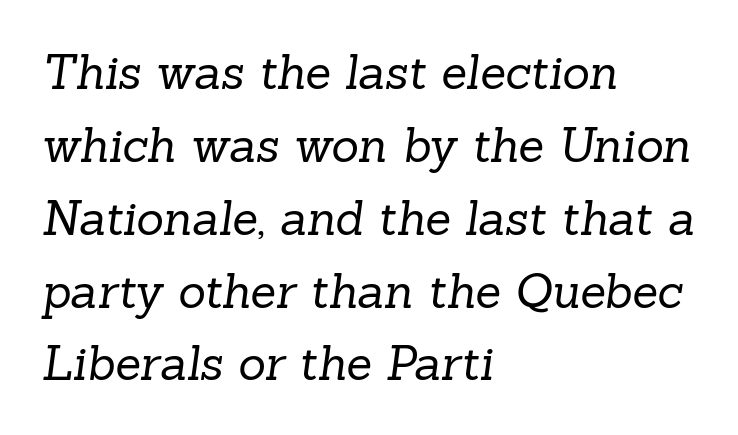
The image shows 47 px regular-weight serif type; set left-aligned, normal line spacing (1.55x), normal letter spacing, not underlined; low stroke contrast and a medium x-height.
